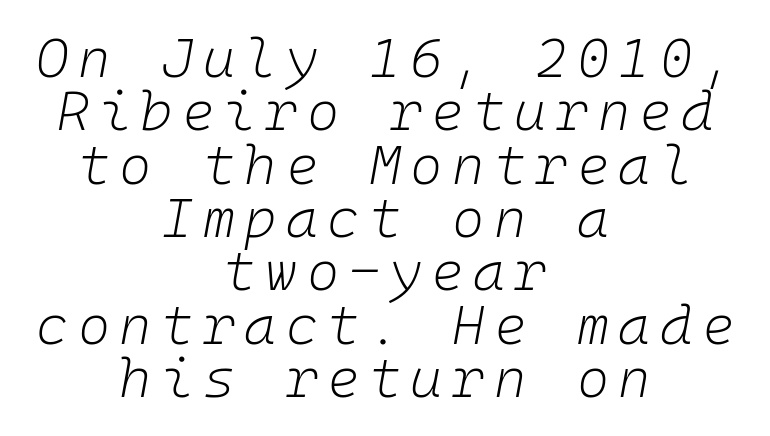
{"italic": "yes", "lean": "right", "slant_degrees": 10, "bold": "no", "weight": "light", "width": "normal", "stroke_contrast": "low", "x_height": "medium", "monospaced": "yes", "underline": "no", "align": "center", "line_spacing": "tight", "line_spacing_ratio": 0.97, "glyph_px": 55}
